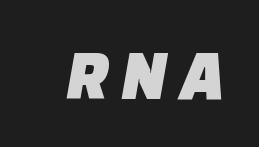
The image shows 73 px sans-serif type; set not underlined; low stroke contrast and a large x-height.
